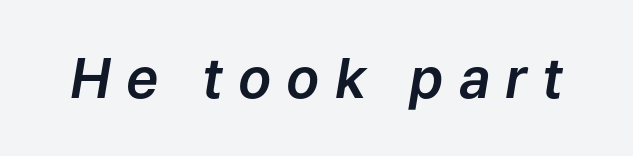
Q: Is the text italic (slanted)? A: Yes, it leans right by about 9 degrees.
Q: Is the text underlined? A: No.
Q: Is the spacing between letters normal or unusually wide? A: Unusually wide.
Q: Width (condensed, normal, or wide)? A: Normal.
Q: Stroke contrast? A: Low.
Q: x-height? A: Medium.
Q: Monospaced? A: No.
